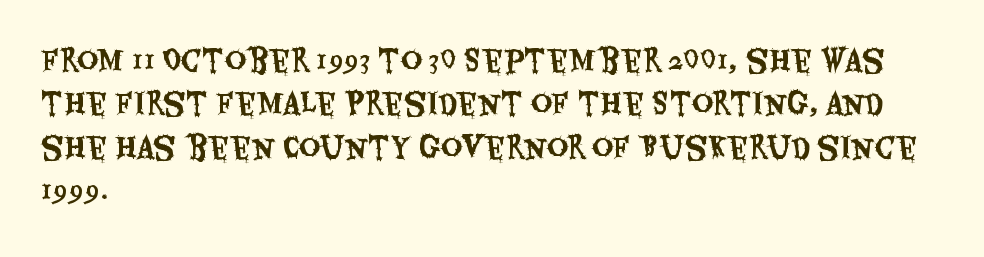
Quick note: interline space is typical. Do the characters align in a grid? No, the font is proportional. Clear beneath every line of the passage. Italic: no, the glyphs are upright roman. Short and long lines alike share a common starting point at left.
